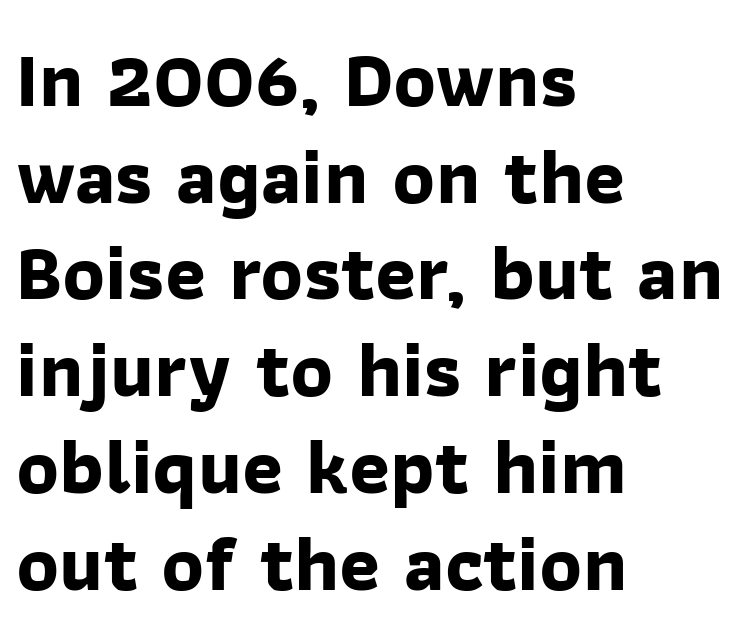
Q: Is the text bold? A: Yes.
Q: Is the typeface a serif or a sans-serif typeface? A: Sans-serif.
Q: Is the text underlined? A: No.
Q: How is the paragraph aligned? A: Left-aligned.
Q: Is the spacing between letters normal or unusually wide? A: Normal.
Q: Width (condensed, normal, or wide)? A: Normal.
Q: Stroke contrast? A: Low.
Q: x-height? A: Medium.
Q: Monospaced? A: No.
